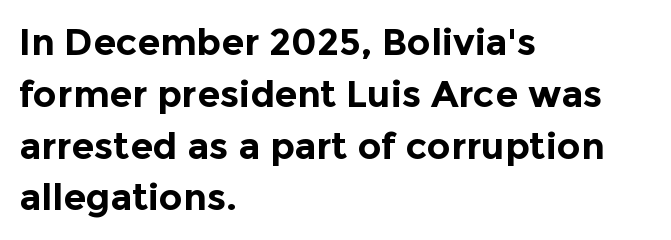
The image shows 37 px bold sans-serif type, upright; set left-aligned, normal line spacing (1.4x), normal letter spacing, not underlined; a medium x-height.
